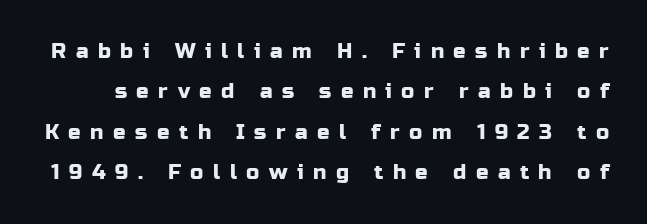
Interline gaps are noticeably wide in this sample. A bare baseline throughout the passage. The lettering holds an erect, upright posture throughout. Spacing between characters has been opened up far beyond the box default.
